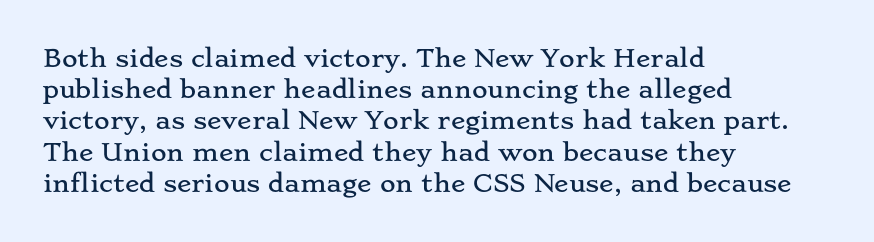
Q: Is the text italic (slanted)? A: No, it is upright.
Q: Is the text underlined? A: No.
Q: How is the paragraph aligned? A: Left-aligned.
Q: Is the spacing between letters normal or unusually wide? A: Normal.
Q: Is the spacing between lines tight, normal or loose? A: Normal.
